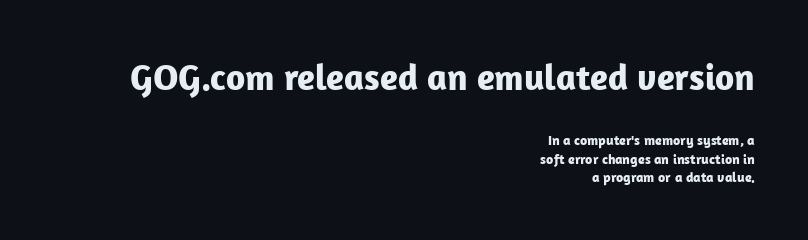
Q: Is the text bold? A: Yes.
Q: Is the text italic (slanted)? A: No, it is upright.
Q: Is the typeface a serif or a sans-serif typeface? A: Sans-serif.
Q: Is the text underlined? A: No.
Q: How is the paragraph aligned? A: Right-aligned.
Q: Is the spacing between letters normal or unusually wide? A: Normal.
Q: Is the spacing between lines tight, normal or loose? A: Normal.
Q: Which block of text is set in a larger size, the first (top) or the second (bottom)? A: The first (top) one.
Q: Width (condensed, normal, or wide)? A: Normal.
Q: Stroke contrast? A: Low.
Q: x-height? A: Medium.
Q: Monospaced? A: No.
